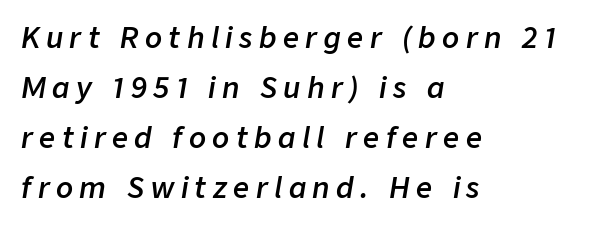
Spacing between characters has been opened up far beyond the box default. The rendering uses natural spacing where letterforms have individual widths. Stroke thickness is moderately raised; the sample reads as semibold. Words float on clear page, feet unadorned. It's the slanting kind of type.
